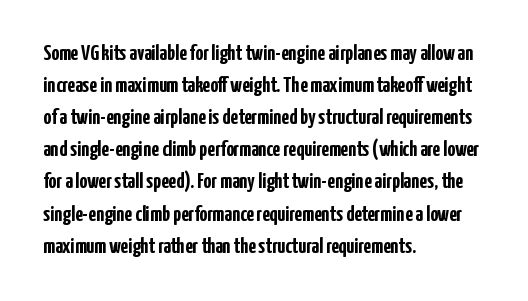
The image shows 22 px bold type, upright; set left-aligned, normal line spacing (1.46x), normal letter spacing, not underlined.
